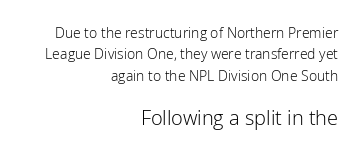
{"italic": "no", "bold": "no", "underline": "no", "align": "right", "line_spacing": "normal", "line_spacing_ratio": 1.52, "letter_spacing": "normal", "letter_spacing_em": 0.0, "larger_block": "second", "size_ratio": 1.43, "glyph_px": 20}
